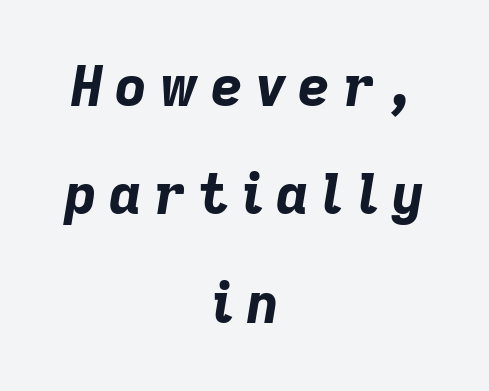
Q: Is the text bold? A: Yes.
Q: Is the text italic (slanted)? A: Yes, it leans right by about 9 degrees.
Q: Is the text underlined? A: No.
Q: How is the paragraph aligned? A: Centered.
Q: Is the spacing between letters normal or unusually wide? A: Unusually wide.
Q: Is the spacing between lines tight, normal or loose? A: Loose.
Q: Width (condensed, normal, or wide)? A: Normal.
Q: Stroke contrast? A: Low.
Q: x-height? A: Medium.
Q: Monospaced? A: No.
